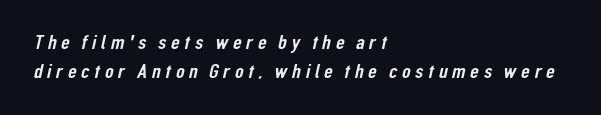
Q: Is the text underlined? A: No.
Q: How is the paragraph aligned? A: Left-aligned.
Q: Is the spacing between letters normal or unusually wide? A: Unusually wide.
Q: Is the spacing between lines tight, normal or loose? A: Normal.
